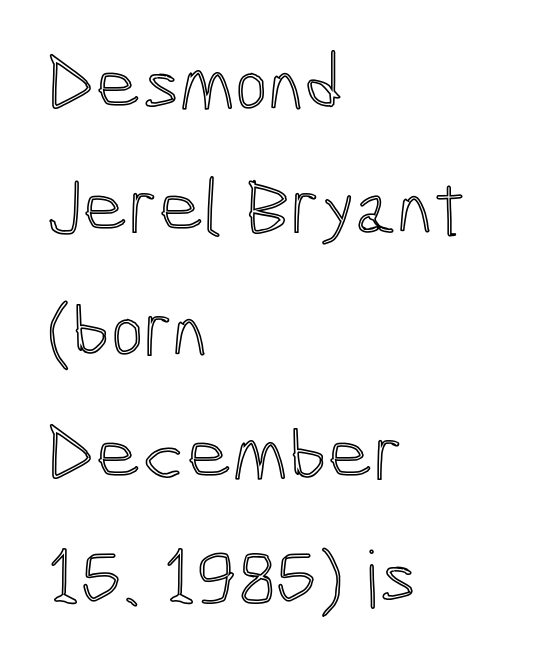
The image shows 79 px condensed type, upright; set left-aligned, normal line spacing (1.56x), normal letter spacing, not underlined; a medium x-height.
